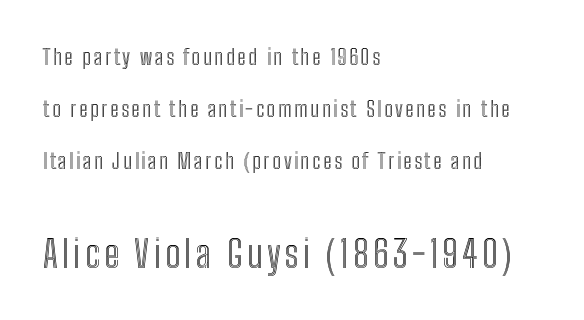
The image shows 38 px condensed type, upright; set left-aligned, loose line spacing (2.37x), not underlined; the second (bottom) block is 1.73x larger; a medium x-height.
